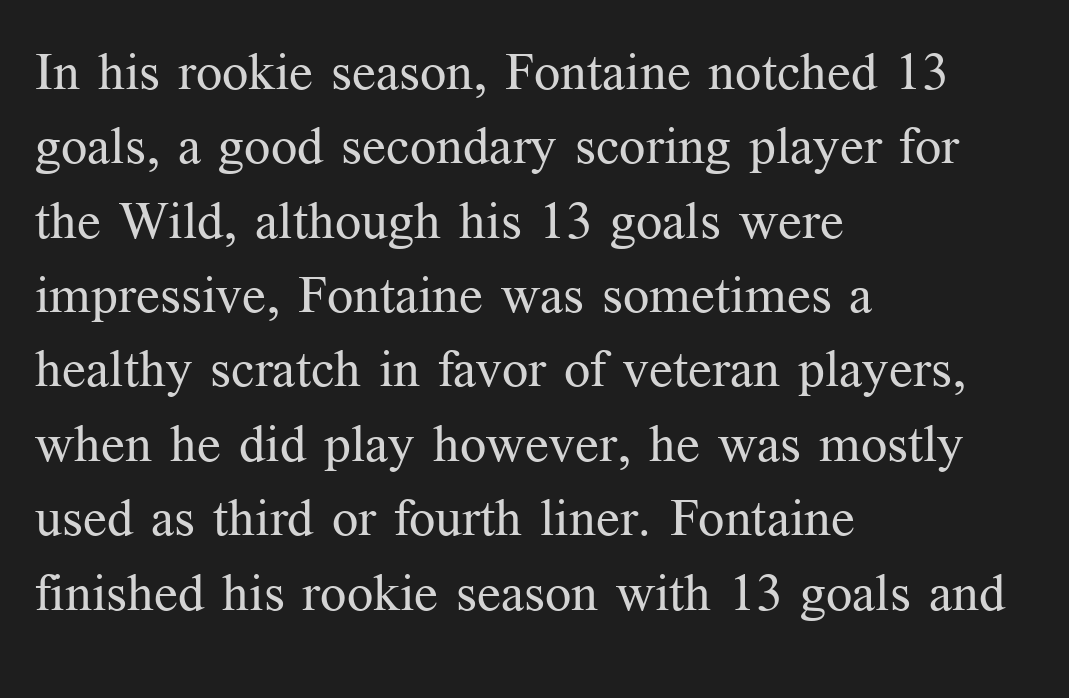
The image shows 52 px regular-weight serif type, upright; set left-aligned, normal line spacing (1.43x), normal letter spacing, not underlined; medium stroke contrast and a medium x-height.
